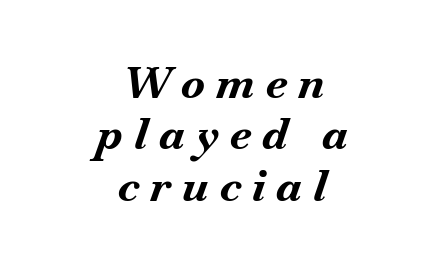
Look at the tracking — it's clearly loosened, letters drifting apart. This sample has the flowing, uneven cadence of proportional lettering. Typeset on center — no edge is straight. Summary of weight: heavy, a full bold.
